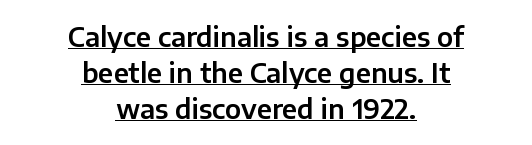
{"italic": "no", "underline": "yes", "align": "center", "line_spacing": "normal", "line_spacing_ratio": 1.38, "letter_spacing": "normal", "letter_spacing_em": 0.0, "glyph_px": 26}
